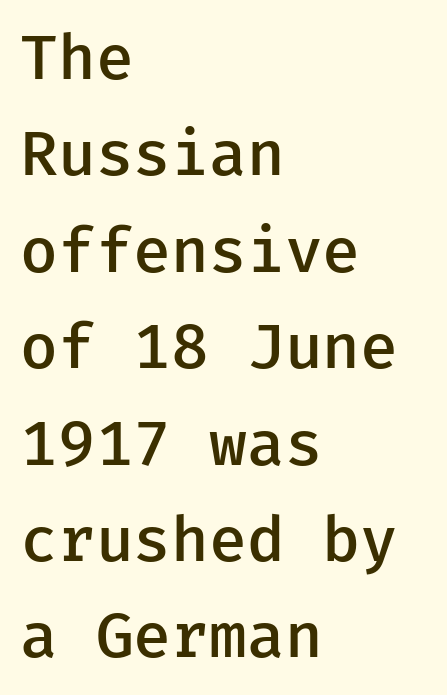
Q: Is the text bold? A: Semi-bold.
Q: Is the text italic (slanted)? A: No, it is upright.
Q: Is the typeface a serif or a sans-serif typeface? A: Sans-serif.
Q: Is the text underlined? A: No.
Q: How is the paragraph aligned? A: Left-aligned.
Q: Is the spacing between letters normal or unusually wide? A: Normal.
Q: Is the spacing between lines tight, normal or loose? A: Normal.
Q: Width (condensed, normal, or wide)? A: Normal.
Q: Stroke contrast? A: Low.
Q: x-height? A: Medium.
